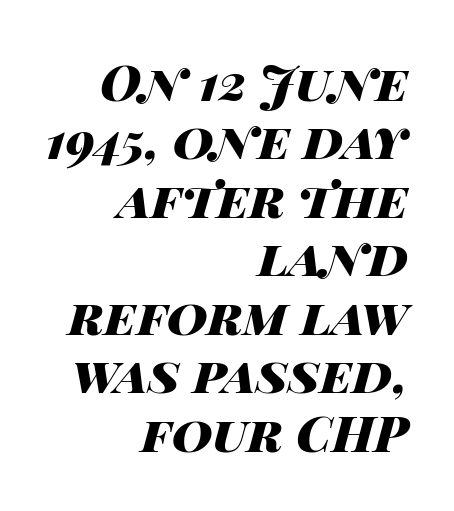
In terms of posture, this sample is oblique. Look at the stroke-to-counter ratio: heavy, a bold. Spacing between characters is what you'd get straight out of the box. Unmarked baselines from the first word to the last. Spacing verdict: proportional, widths tailored to each character.
